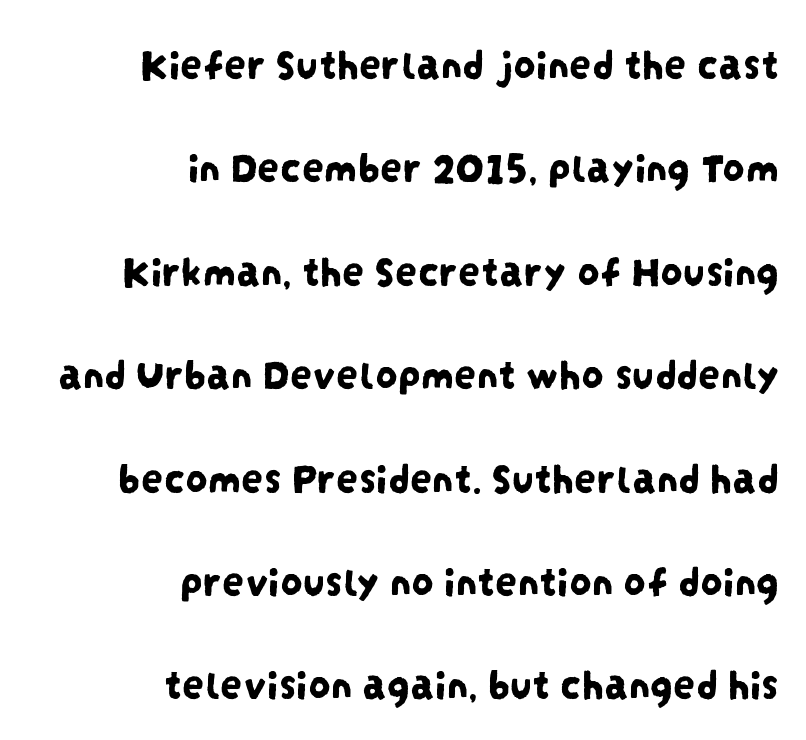
You could not count columns in this text — the font is proportionally spaced. The lines are spread far apart with generous leading. The space beneath each line is pristine and unruled. The setting favours the right margin, as signatures and pull-quotes sometimes do. Spacing between characters is what you'd get straight out of the box. A typesetter would label this face a sans.
